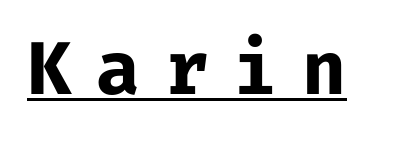
Q: Is the text bold? A: Yes.
Q: Is the text italic (slanted)? A: No, it is upright.
Q: Is the typeface a serif or a sans-serif typeface? A: Sans-serif.
Q: Is the text underlined? A: Yes.
Q: Is the spacing between letters normal or unusually wide? A: Unusually wide.
Q: Width (condensed, normal, or wide)? A: Normal.
Q: Stroke contrast? A: Low.
Q: x-height? A: Medium.
Q: Monospaced? A: Yes.
